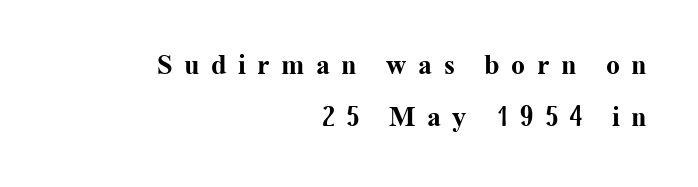
The image shows 28 px bold serif type, upright; set right-aligned, line spacing 1.86x, unusually wide letter spacing (+0.41 em), not underlined; medium stroke contrast and a medium x-height.
